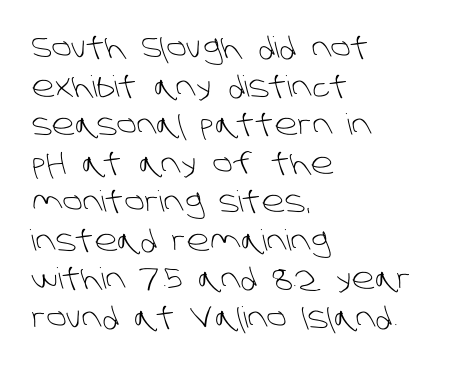
The image shows 29 px light sans-serif type; set left-aligned, normal line spacing (1.33x), normal letter spacing, not underlined; low stroke contrast and a large x-height.
